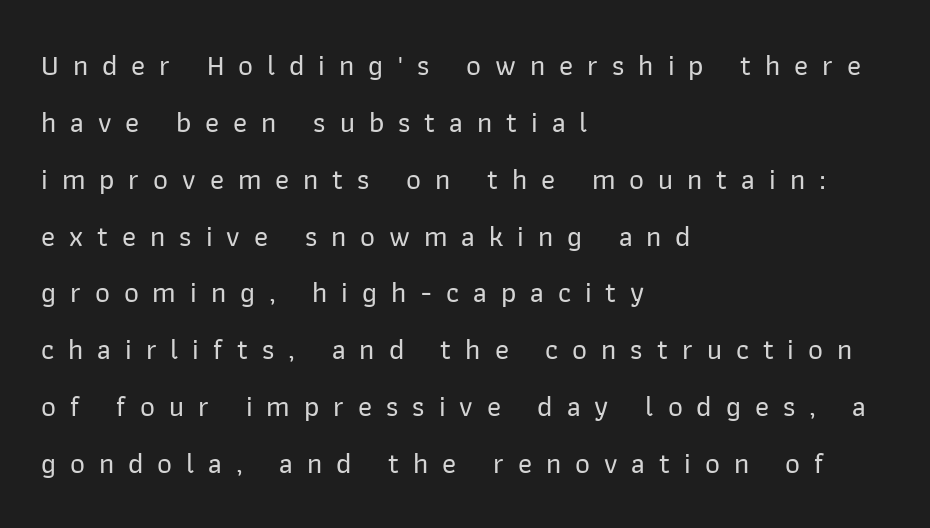
{"serif": "no", "italic": "no", "width": "normal", "stroke_contrast": "low", "x_height": "medium", "monospaced": "no", "underline": "no", "align": "left", "line_spacing": "loose", "line_spacing_ratio": 1.96, "letter_spacing": "wide", "letter_spacing_em": 0.48, "glyph_px": 29}
